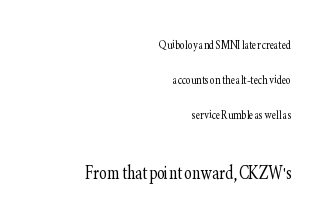
Q: Is the text bold? A: No.
Q: Is the text italic (slanted)? A: No, it is upright.
Q: Is the text underlined? A: No.
Q: How is the paragraph aligned? A: Right-aligned.
Q: Is the spacing between letters normal or unusually wide? A: Normal.
Q: Is the spacing between lines tight, normal or loose? A: Loose.
Q: Which block of text is set in a larger size, the first (top) or the second (bottom)? A: The second (bottom) one.
